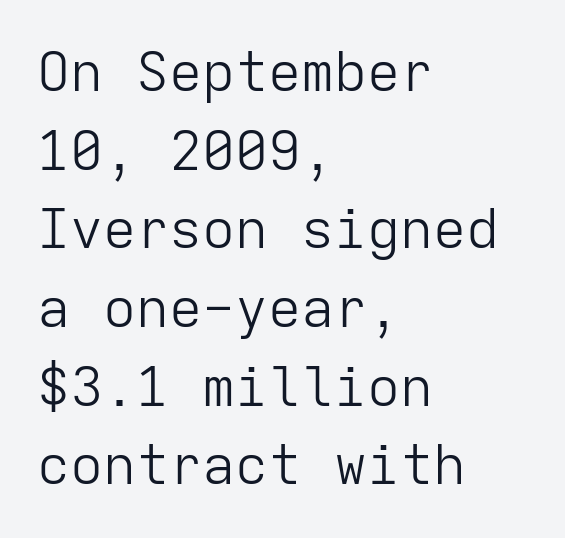
{"serif": "no", "italic": "no", "bold": "no", "weight": "light", "width": "normal", "stroke_contrast": "low", "x_height": "medium", "monospaced": "yes", "underline": "no", "align": "left", "line_spacing": "normal", "line_spacing_ratio": 1.43, "letter_spacing": "normal", "letter_spacing_em": 0.0, "glyph_px": 55}
